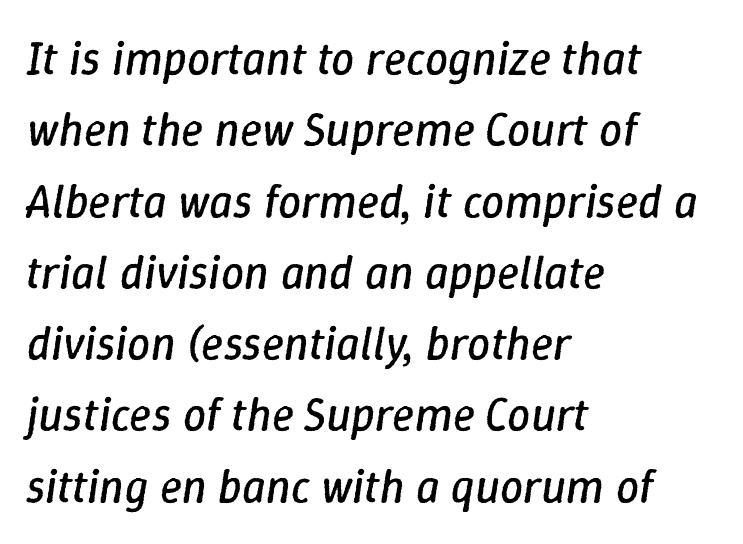
{"italic": "yes", "lean": "right", "slant_degrees": 9, "bold": "no", "weight": "regular", "width": "normal", "stroke_contrast": "low", "x_height": "medium", "monospaced": "no", "underline": "no", "align": "left", "line_spacing": "normal", "line_spacing_ratio": 1.55, "letter_spacing": "normal", "letter_spacing_em": 0.0, "glyph_px": 46}
